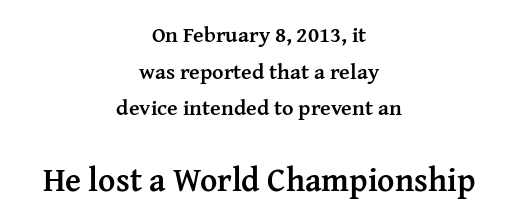
The image shows 33 px semibold serif type, upright; set centered, normal line spacing (1.67x), normal letter spacing, not underlined; the second (bottom) block is 1.5x larger; medium stroke contrast and a medium x-height.
